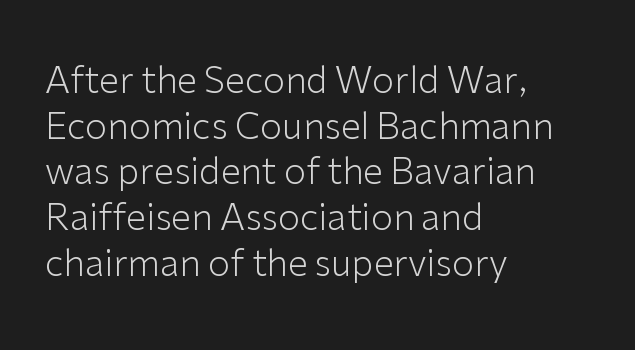
Q: Is the text bold? A: No.
Q: Is the text italic (slanted)? A: No, it is upright.
Q: Is the typeface a serif or a sans-serif typeface? A: Sans-serif.
Q: Is the text underlined? A: No.
Q: How is the paragraph aligned? A: Left-aligned.
Q: Is the spacing between letters normal or unusually wide? A: Normal.
Q: Is the spacing between lines tight, normal or loose? A: Normal.
Q: Width (condensed, normal, or wide)? A: Normal.
Q: Stroke contrast? A: Low.
Q: x-height? A: Medium.
Q: Monospaced? A: No.
